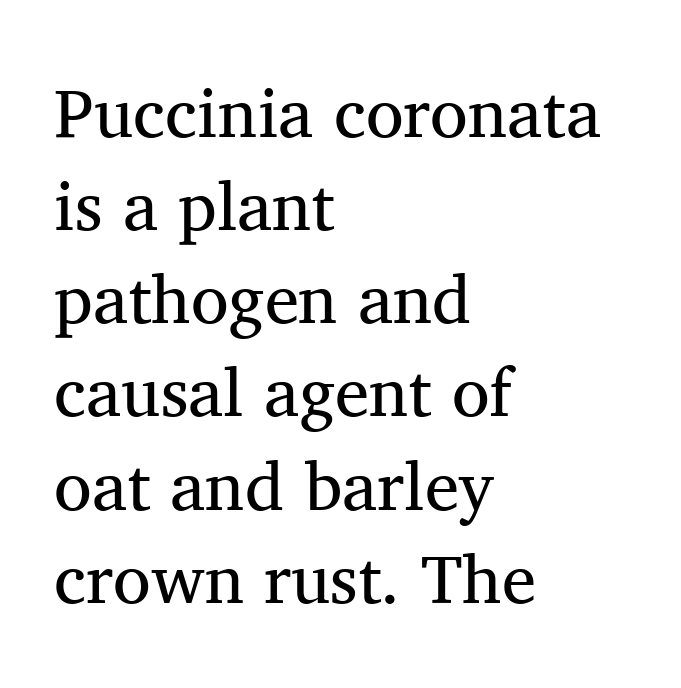
Vertical stems look standard width or narrower in stroke. This sample has the flowing, uneven cadence of proportional lettering. Reading down the column, the eye jumps a familiar distance to each next line. The compositor pushed each line to the left boundary.
